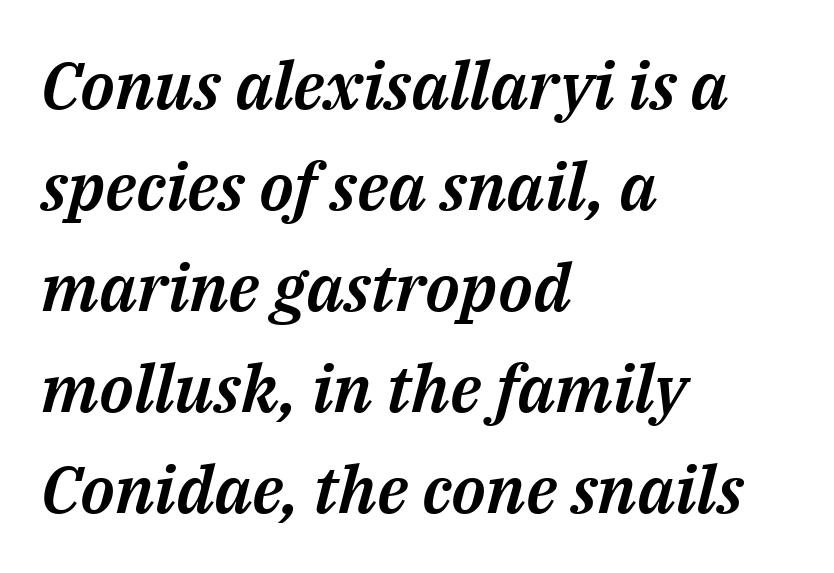
The image shows 66 px text type, italic (leaning right); set left-aligned, normal line spacing (1.53x), normal letter spacing, not underlined; medium stroke contrast and a medium x-height.
